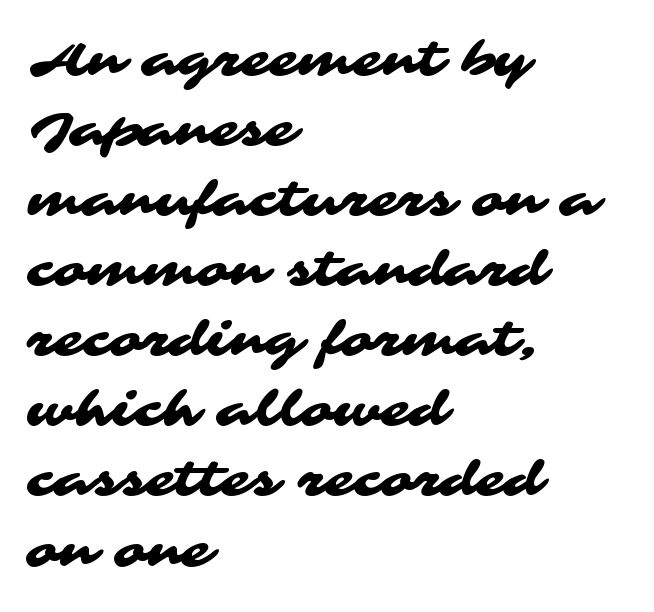
{"serif": "no", "width": "wide", "stroke_contrast": "medium", "x_height": "medium", "monospaced": "no", "underline": "no", "align": "left", "line_spacing": "normal", "line_spacing_ratio": 1.46, "letter_spacing": "normal", "letter_spacing_em": 0.0, "glyph_px": 48}
